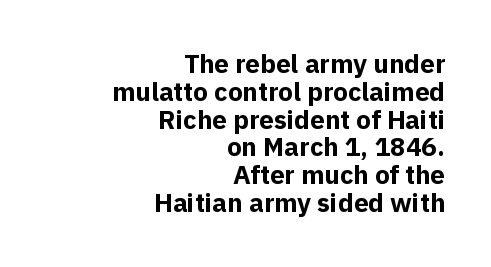
{"italic": "no", "bold": "yes", "underline": "no", "align": "right", "line_spacing": "tight", "line_spacing_ratio": 1.07, "letter_spacing": "normal", "letter_spacing_em": 0.0, "glyph_px": 26}
